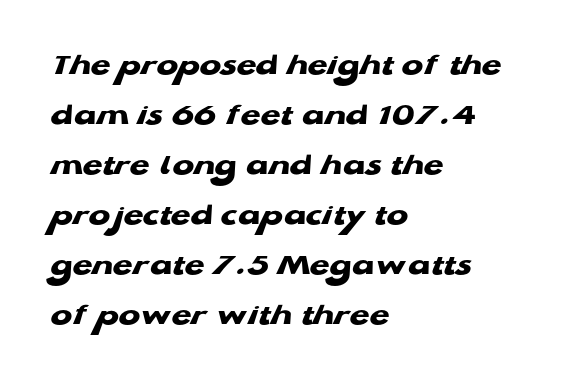
{"serif": "no", "bold": "yes", "weight": "heavy", "width": "wide", "stroke_contrast": "low", "x_height": "medium", "monospaced": "no", "underline": "no", "align": "left", "line_spacing": "normal", "line_spacing_ratio": 1.56, "letter_spacing": "normal", "letter_spacing_em": 0.0, "glyph_px": 32}
